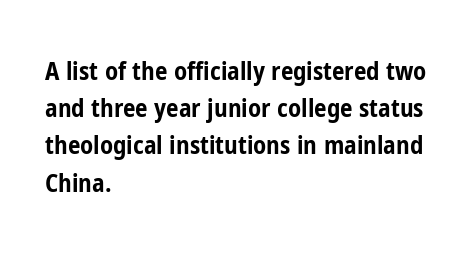
{"italic": "no", "bold": "yes", "underline": "no", "align": "left", "line_spacing": "normal", "line_spacing_ratio": 1.49, "letter_spacing": "normal", "letter_spacing_em": 0.0, "glyph_px": 25}
